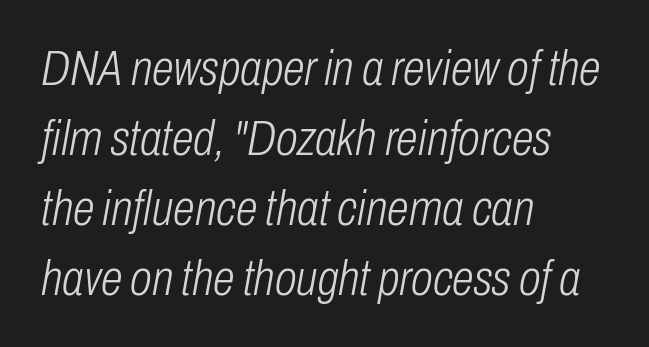
{"italic": "yes", "lean": "right", "slant_degrees": 10, "bold": "no", "weight": "light", "width": "condensed", "stroke_contrast": "low", "x_height": "medium", "monospaced": "no", "underline": "no", "align": "left", "line_spacing": "normal", "line_spacing_ratio": 1.4, "letter_spacing": "normal", "letter_spacing_em": 0.0, "glyph_px": 50}
